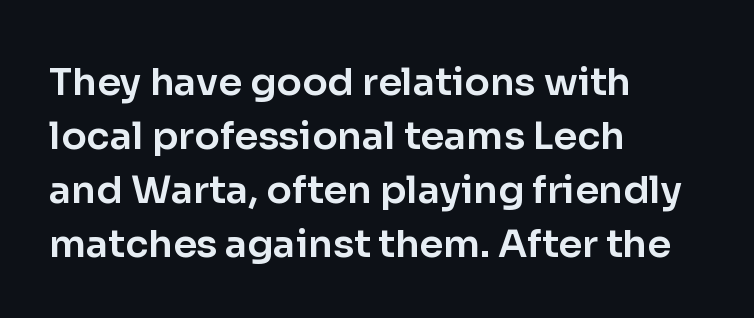
Compared with a centered layout, this one pins lines to the left instead. The passage shown is typed in a proportional face where columns would drift. Regular leading. Just letters on the line, the space beneath them empty. The axis of the letterforms is exactly vertical. This sample uses plain, unmodified letter spacing.
